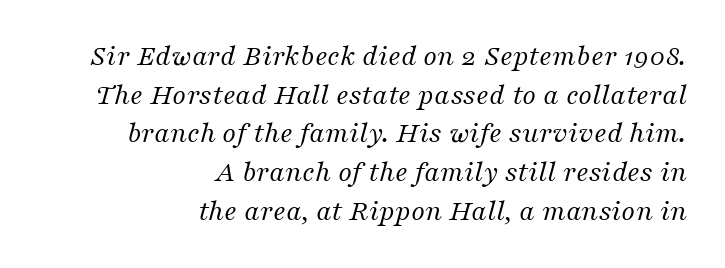
Q: Is the text bold? A: No.
Q: Is the text italic (slanted)? A: Yes, it leans right by about 16 degrees.
Q: Is the typeface a serif or a sans-serif typeface? A: Serif.
Q: Is the text underlined? A: No.
Q: How is the paragraph aligned? A: Right-aligned.
Q: Is the spacing between letters normal or unusually wide? A: Normal.
Q: Is the spacing between lines tight, normal or loose? A: Normal.
Q: Width (condensed, normal, or wide)? A: Normal.
Q: Stroke contrast? A: Medium.
Q: x-height? A: Medium.
Q: Monospaced? A: No.
